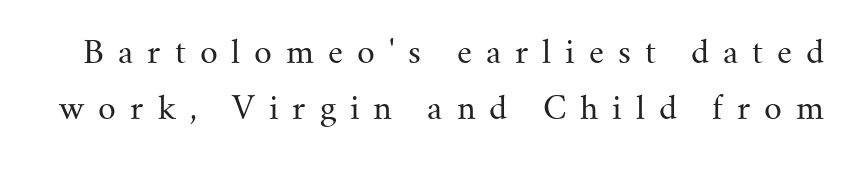
Q: Is the text bold? A: No.
Q: Is the text italic (slanted)? A: No, it is upright.
Q: Is the typeface a serif or a sans-serif typeface? A: Serif.
Q: Is the text underlined? A: No.
Q: Is the spacing between letters normal or unusually wide? A: Unusually wide.
Q: Width (condensed, normal, or wide)? A: Normal.
Q: Stroke contrast? A: Medium.
Q: x-height? A: Small.
Q: Monospaced? A: No.
